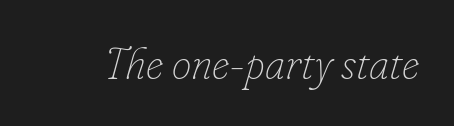
The image shows 44 px thin type, italic (leaning right); set normal letter spacing, not underlined; low stroke contrast and a small x-height.
